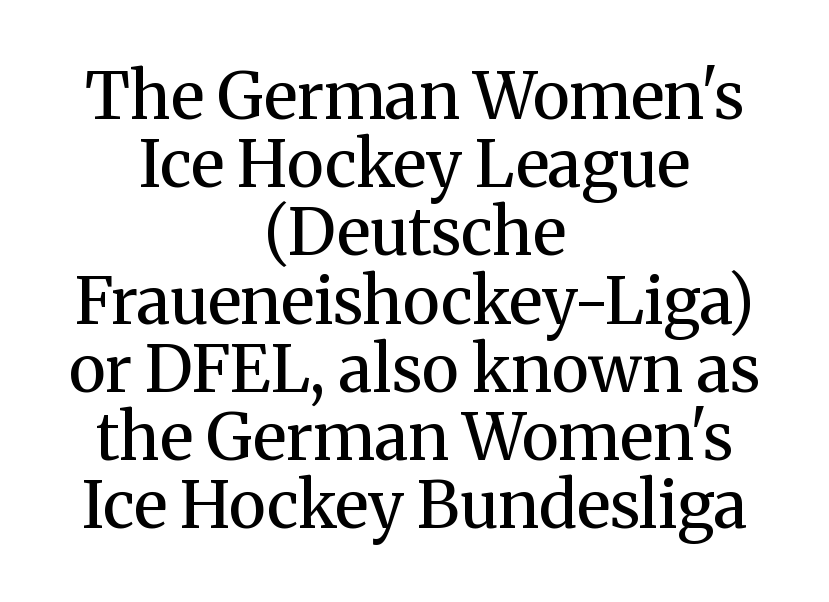
Q: Is the text bold? A: No.
Q: Is the text italic (slanted)? A: No, it is upright.
Q: Is the typeface a serif or a sans-serif typeface? A: Serif.
Q: Is the text underlined? A: No.
Q: How is the paragraph aligned? A: Centered.
Q: Is the spacing between letters normal or unusually wide? A: Normal.
Q: Is the spacing between lines tight, normal or loose? A: Tight.
Q: Width (condensed, normal, or wide)? A: Normal.
Q: Stroke contrast? A: Medium.
Q: x-height? A: Medium.
Q: Monospaced? A: No.
